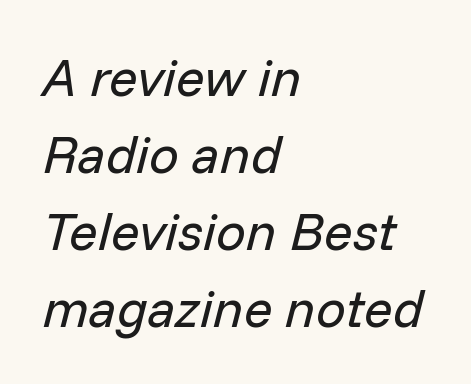
{"italic": "yes", "lean": "right", "slant_degrees": 14, "bold": "no", "weight": "regular", "width": "normal", "stroke_contrast": "low", "x_height": "medium", "monospaced": "no", "underline": "no", "align": "left", "line_spacing": "normal", "line_spacing_ratio": 1.45, "letter_spacing": "normal", "letter_spacing_em": 0.0, "glyph_px": 53}
